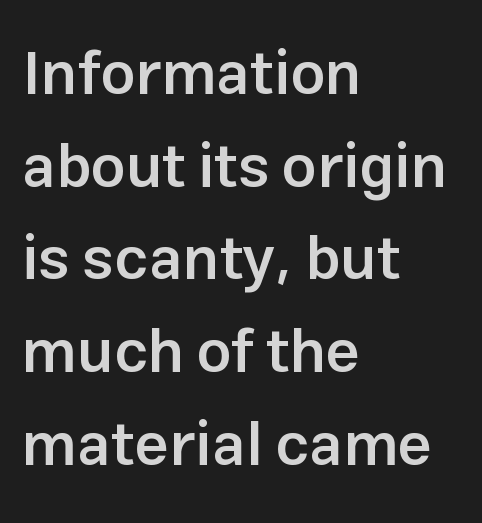
Normally led — the rows are evenly, conventionally spaced. Underline: absent. This is moderately heavy type, rendered in semibold. This rendering uses left alignment, leaving the right contour irregular. Between one letter and the next there's only the usual sliver of space.
